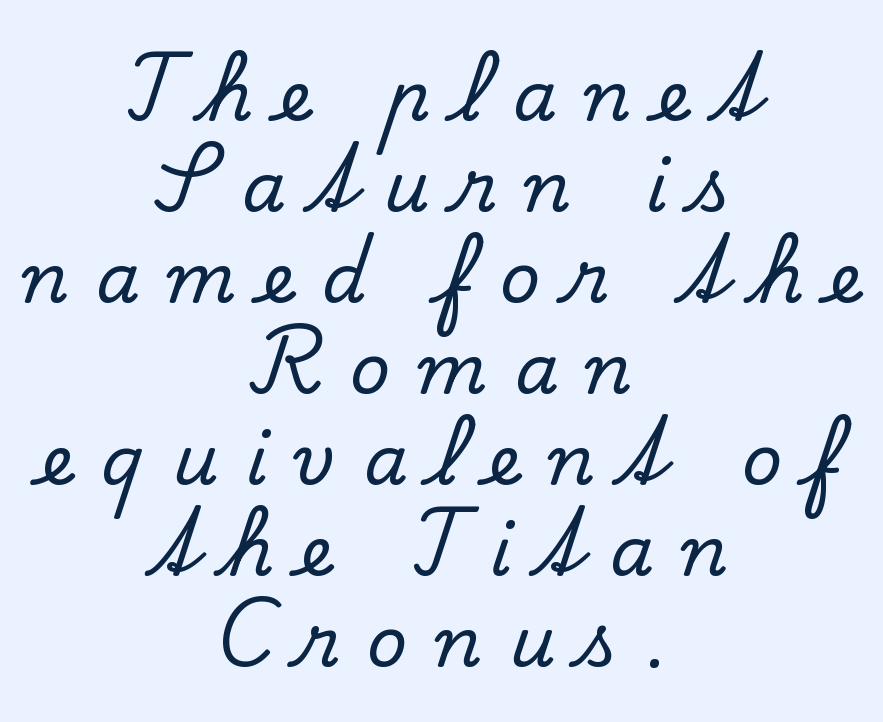
{"serif": "yes", "width": "normal", "stroke_contrast": "low", "x_height": "small", "monospaced": "no", "underline": "no", "align": "center", "line_spacing": "normal", "line_spacing_ratio": 1.3, "letter_spacing": "wide", "letter_spacing_em": 0.39, "glyph_px": 70}
